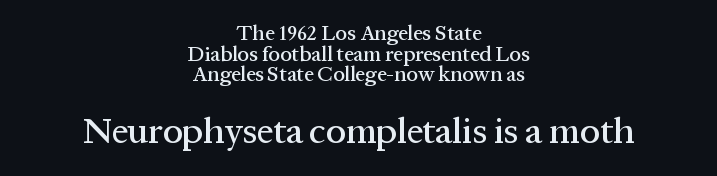
Q: Is the text italic (slanted)? A: No, it is upright.
Q: Is the typeface a serif or a sans-serif typeface? A: Serif.
Q: Is the text underlined? A: No.
Q: How is the paragraph aligned? A: Centered.
Q: Is the spacing between letters normal or unusually wide? A: Normal.
Q: Is the spacing between lines tight, normal or loose? A: Tight.
Q: Which block of text is set in a larger size, the first (top) or the second (bottom)? A: The second (bottom) one.
Q: Width (condensed, normal, or wide)? A: Normal.
Q: Stroke contrast? A: Medium.
Q: x-height? A: Medium.
Q: Monospaced? A: No.
